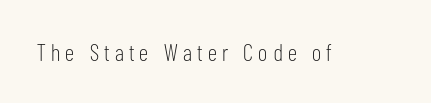
Stroke mass is kept to a normal reading level or below. The glyphs are unaccompanied by any horizontal stroke below them. Look at the tracking — it's clearly loosened, letters drifting apart. Every character sits straight up, as roman type does.
